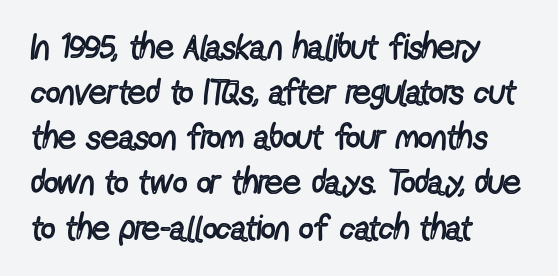
The image shows 35 px regular-weight, condensed sans-serif type; set left-aligned, normal line spacing (1.29x), normal letter spacing, not underlined; a medium x-height.
